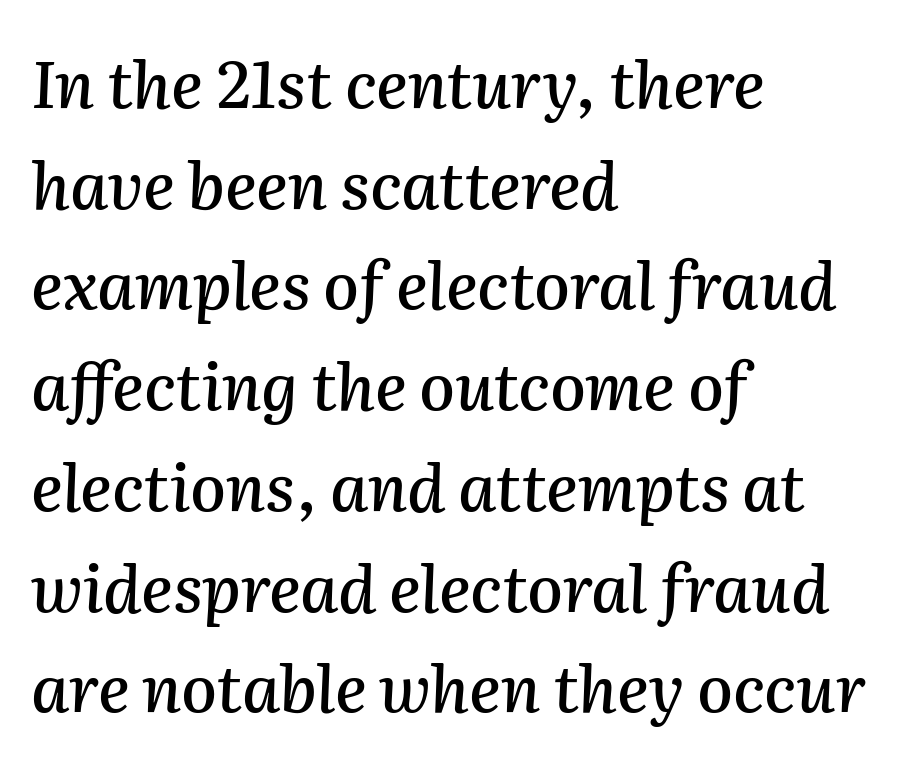
Characters are canted at an angle relative to the baseline's perpendicular. Standard letterfit; no display-style spreading of the glyphs. Honestly, there is no underline to notice here at all. The passage shown is typed in a proportional face where columns would drift. The paragraph has a hard left edge and a soft right edge.
